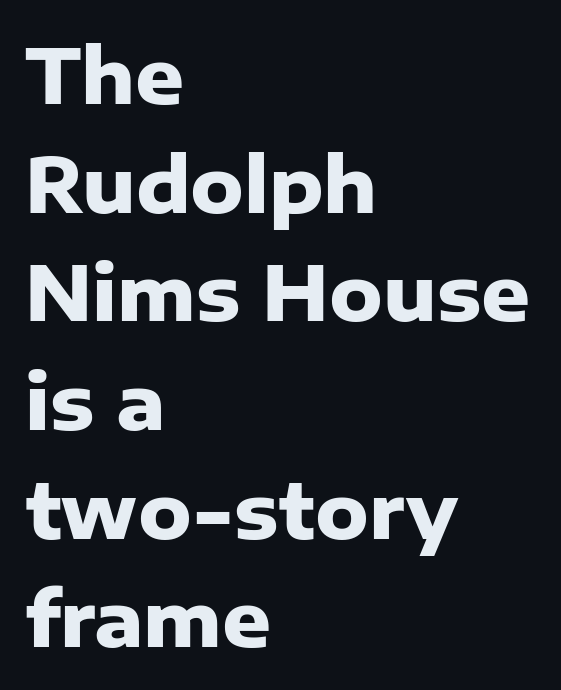
The space beneath each line is pristine and unruled. Short note: letters normally spaced. The face used here has the dense, thick strokes of a bold. What kind of face is this? One without serifs — a sans. Compared with typical paragraphs, the rows here are spaced about the same. Proportional: the letters do not fall into vertical columns.
